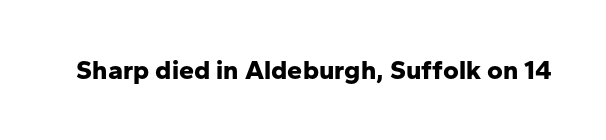
What stands out about the letter spacing? Nothing — it is the standard amount. No italicization has been applied; the sample stays upright. The gap between lines stays unmarked. Thick stems and heavy bowls — unmistakably bold.
